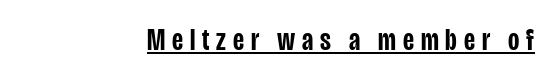
{"serif": "no", "italic": "no", "bold": "semi", "weight": "semibold", "width": "condensed", "stroke_contrast": "low", "x_height": "large", "monospaced": "no", "underline": "yes", "letter_spacing": "wide", "letter_spacing_em": 0.22, "glyph_px": 31}
